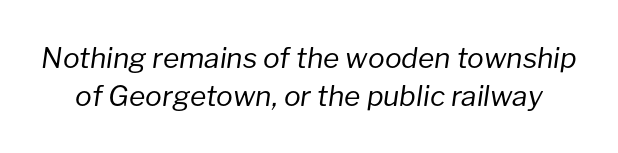
The image shows 28 px regular-weight type, italic (leaning right); set normal line spacing (1.35x), normal letter spacing, not underlined; low stroke contrast and a medium x-height.
